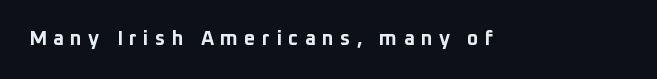
This rendering widens character spacing well past its baseline value. The specimen omits any rule beneath the text block's lines. This sample uses an upright cut, with every glyph sitting square on the baseline. Notice how thick the strokes are: this is what a full bold looks like.
